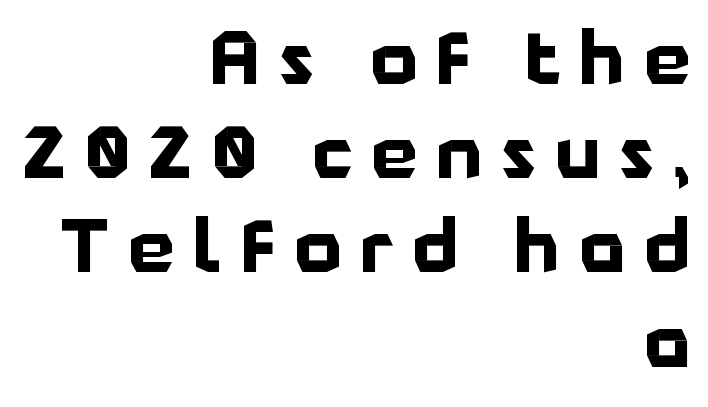
{"serif": "no", "italic": "no", "bold": "yes", "weight": "bold", "width": "normal", "stroke_contrast": "low", "x_height": "medium", "monospaced": "no", "underline": "no", "align": "right", "line_spacing": "normal", "line_spacing_ratio": 1.29, "letter_spacing": "wide", "letter_spacing_em": 0.26, "glyph_px": 73}
